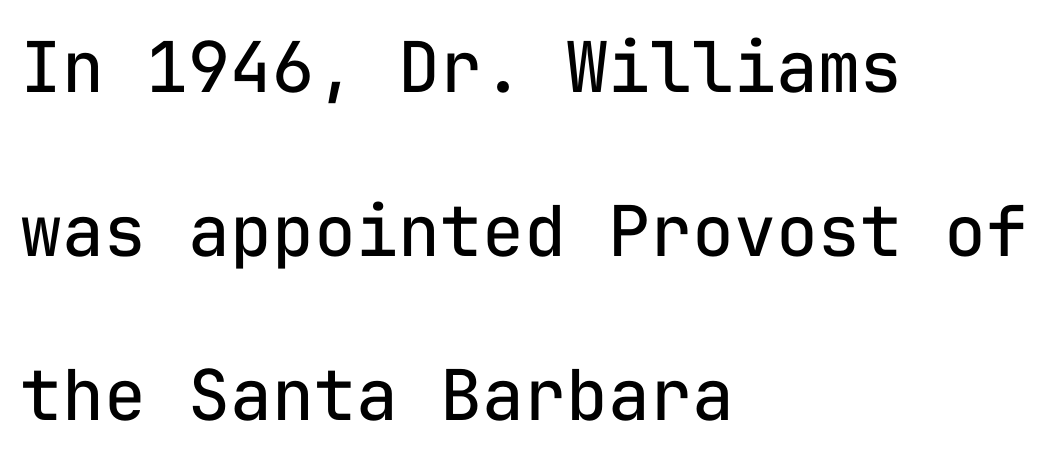
{"serif": "no", "italic": "no", "bold": "no", "weight": "regular", "width": "normal", "stroke_contrast": "low", "x_height": "medium", "monospaced": "yes", "underline": "no", "align": "left", "line_spacing": "loose", "line_spacing_ratio": 2.34, "letter_spacing": "normal", "letter_spacing_em": 0.0, "glyph_px": 70}
